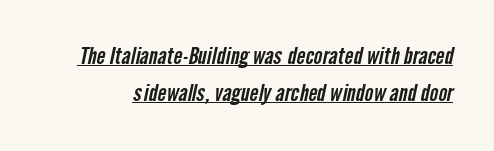
{"underline": "yes", "line_spacing": "normal", "line_spacing_ratio": 1.63, "letter_spacing": "normal", "letter_spacing_em": 0.0, "glyph_px": 23}
